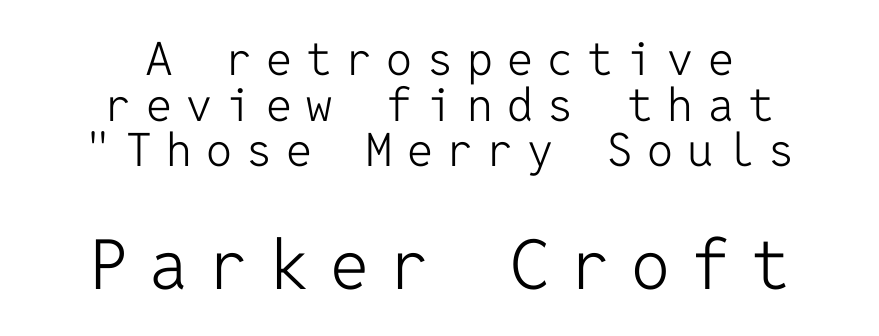
The line-height multiplier appears low, near solid setting. The face used here is a sans, in the tradition of grotesques and geometrics. Looks like terminal output: every glyph gets an equal slot. The face used here is rendered with a markedly widened letterfit.
